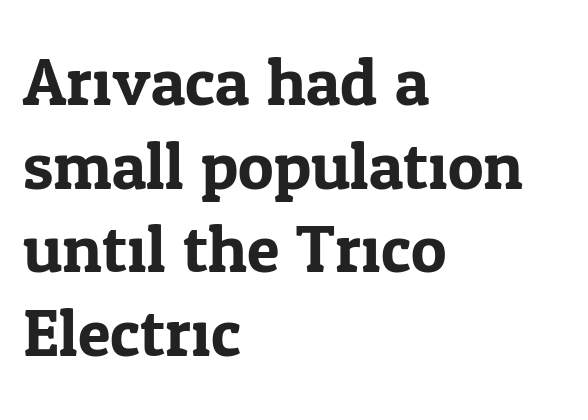
Rendered with straight, roman letterforms. Whoever set this chose a conventional vertical rhythm. The text was rendered using a seriffed face with decorative stroke endings. Which margin do the lines hug? The left one — the right edge is uneven.
